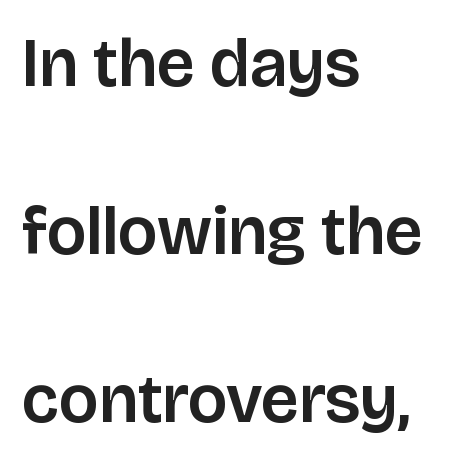
{"serif": "no", "italic": "no", "width": "normal", "stroke_contrast": "low", "x_height": "large", "monospaced": "no", "underline": "no", "align": "left", "line_spacing": "loose", "line_spacing_ratio": 2.47, "letter_spacing": "normal", "letter_spacing_em": 0.0, "glyph_px": 68}
